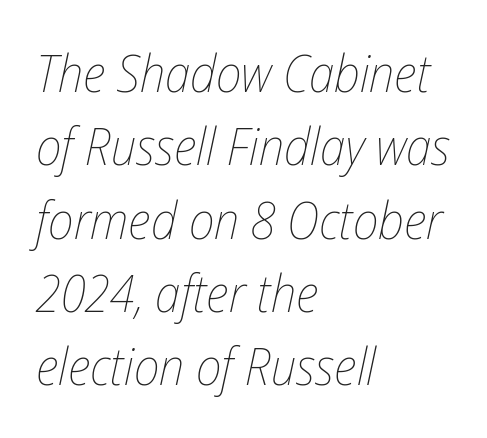
Tracking value appears to be zero — textbook default spacing. Proportional: the letters do not fall into vertical columns. The space between consecutive lines is moderate. The gap between lines stays unmarked.
